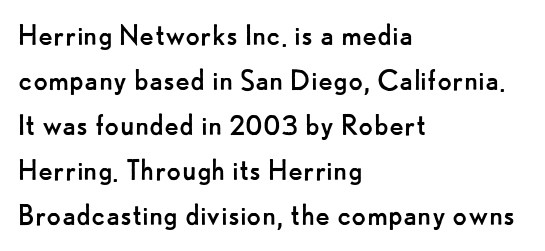
Varying glyph widths throughout — classic text-font behaviour. The compositor pushed each line to the left boundary. Underline: absent. The face used here is a sans, in the tradition of grotesques and geometrics. In terms of posture, this sample is upright.
